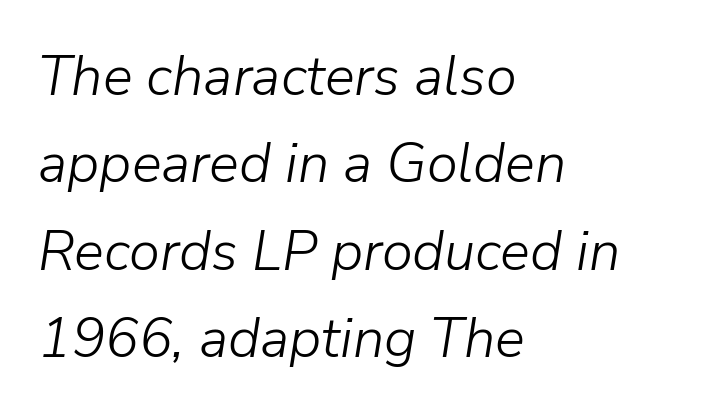
Q: Is the text bold? A: No.
Q: Is the text italic (slanted)? A: Yes, it leans right by about 9 degrees.
Q: Is the text underlined? A: No.
Q: How is the paragraph aligned? A: Left-aligned.
Q: Is the spacing between letters normal or unusually wide? A: Normal.
Q: Is the spacing between lines tight, normal or loose? A: Normal.
Q: Width (condensed, normal, or wide)? A: Normal.
Q: Stroke contrast? A: Low.
Q: x-height? A: Medium.
Q: Monospaced? A: No.
